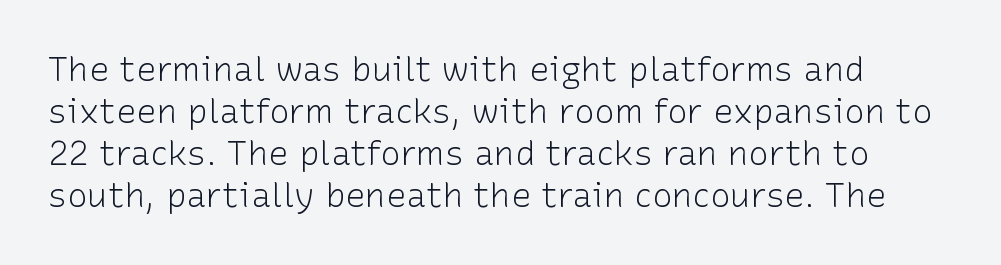
Q: Is the text bold? A: No.
Q: Is the text italic (slanted)? A: No, it is upright.
Q: Is the typeface a serif or a sans-serif typeface? A: Sans-serif.
Q: Is the text underlined? A: No.
Q: Is the spacing between letters normal or unusually wide? A: Normal.
Q: Width (condensed, normal, or wide)? A: Normal.
Q: Stroke contrast? A: Low.
Q: x-height? A: Medium.
Q: Monospaced? A: No.
